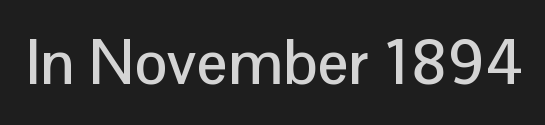
The image shows 62 px sans-serif type, upright; set normal letter spacing, not underlined; low stroke contrast and a medium x-height.
